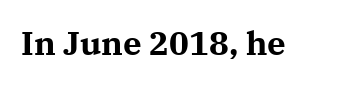
{"serif": "yes", "italic": "no", "bold": "yes", "weight": "bold", "width": "normal", "stroke_contrast": "medium", "x_height": "medium", "monospaced": "no", "underline": "no", "letter_spacing": "normal", "letter_spacing_em": 0.0, "glyph_px": 33}
